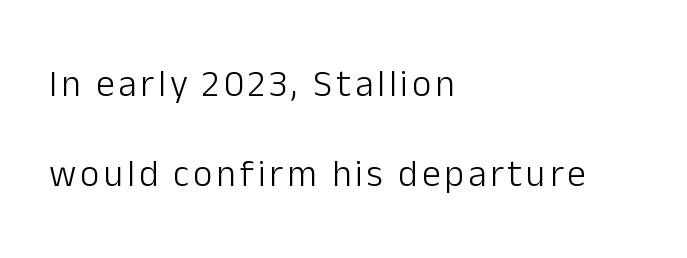
The image shows 37 px light sans-serif type, upright; set left-aligned, loose line spacing (2.42x), not underlined; low stroke contrast and a medium x-height.
